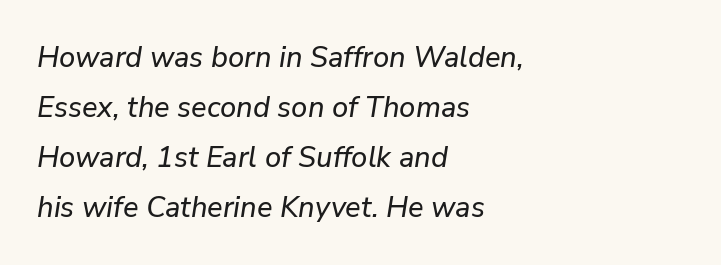
The compositor pushed each line to the left boundary. Each row of text sits above clean, open space. Think of a printed novel: that variable character pitch is what you see here. When letters slant like this, we call the style italic. The letterforms sit shoulder to shoulder at normal distance.
